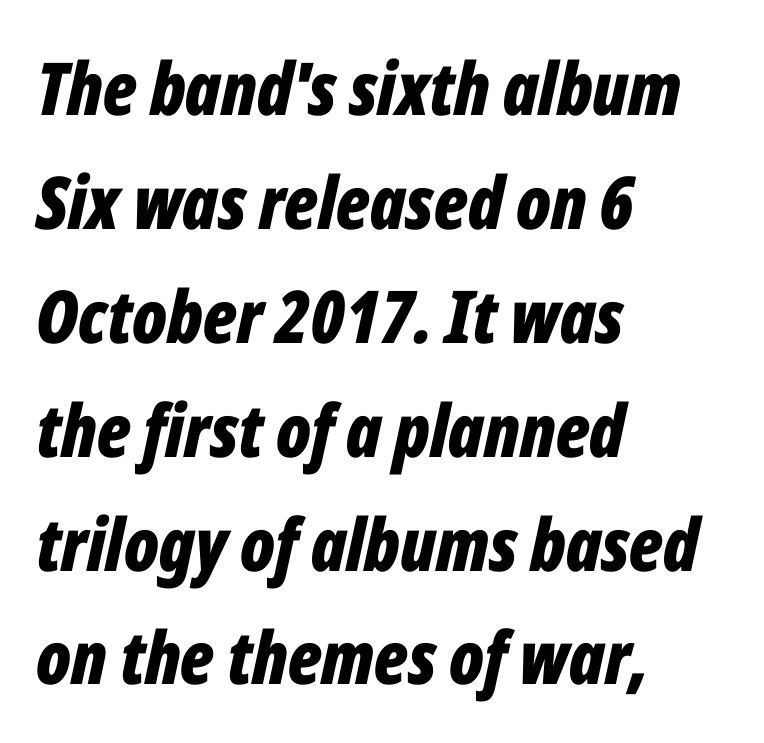
The image shows 73 px bold, condensed type, italic (leaning right); set left-aligned, normal line spacing (1.56x), normal letter spacing, not underlined; low stroke contrast and a medium x-height.
